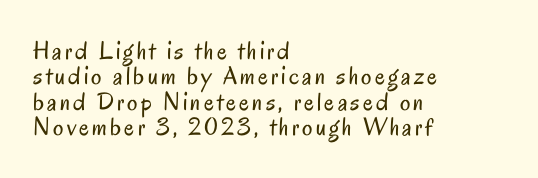
The image shows 26 px text type, upright; set left-aligned, tight line spacing (0.98x), not underlined.
